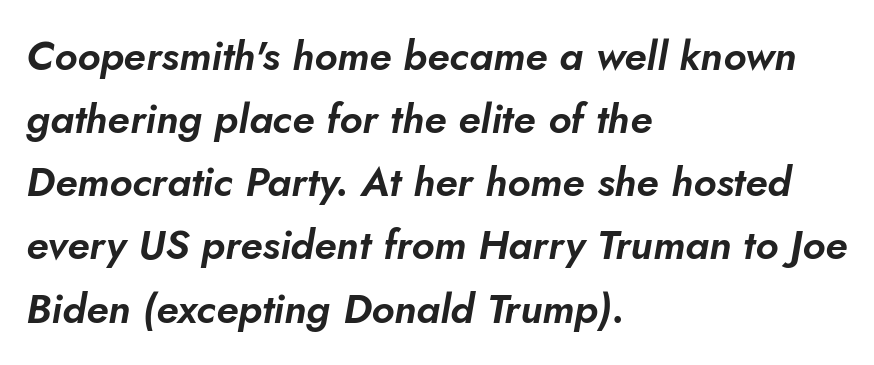
{"italic": "yes", "lean": "right", "slant_degrees": 5, "width": "normal", "stroke_contrast": "low", "x_height": "small", "monospaced": "no", "underline": "no", "align": "left", "line_spacing": "normal", "line_spacing_ratio": 1.54, "letter_spacing": "normal", "letter_spacing_em": 0.0, "glyph_px": 41}
